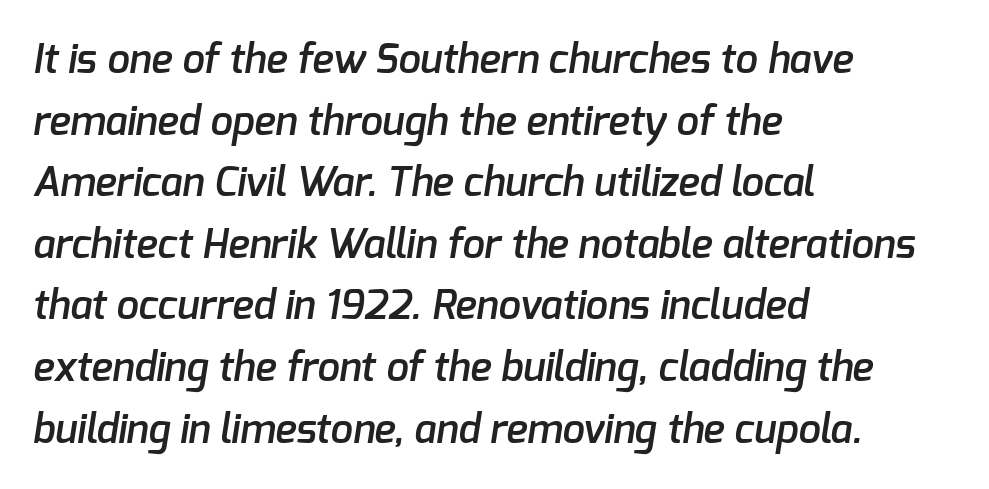
Nope, no serifs anywhere on these letters. These lines are set flush left with a ragged right edge. Lines of text with bare space underneath. The passage shown has conventional tracking throughout. Looks like regular typesetting: each glyph gets only the width it needs.
